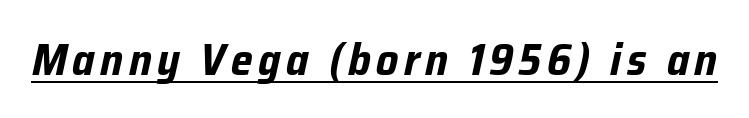
The image shows 45 px bold, condensed type, italic (leaning right); set underlined; low stroke contrast and a medium x-height.
